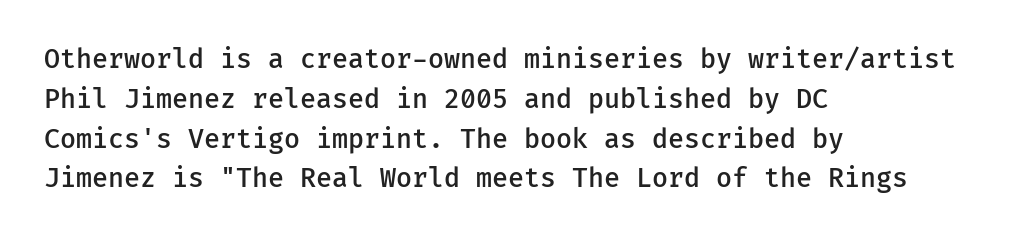
Q: Is the text bold? A: Semi-bold.
Q: Is the text italic (slanted)? A: No, it is upright.
Q: Is the text underlined? A: No.
Q: How is the paragraph aligned? A: Left-aligned.
Q: Is the spacing between letters normal or unusually wide? A: Normal.
Q: Is the spacing between lines tight, normal or loose? A: Normal.
